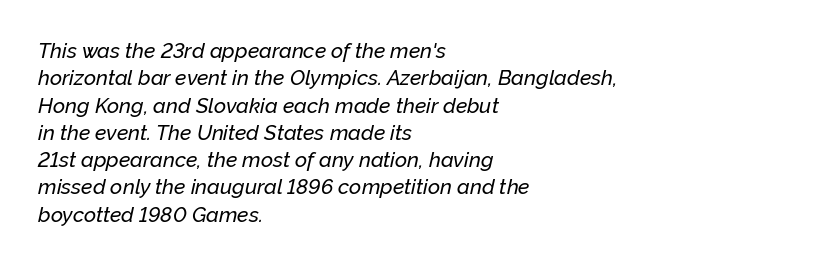
{"italic": "yes", "lean": "right", "slant_degrees": 12, "underline": "no", "align": "left", "line_spacing": "normal", "line_spacing_ratio": 1.3, "letter_spacing": "normal", "letter_spacing_em": 0.0, "glyph_px": 21}
